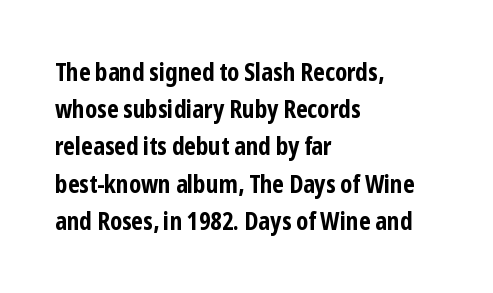
{"italic": "no", "bold": "yes", "underline": "no", "align": "left", "line_spacing": "normal", "line_spacing_ratio": 1.55, "letter_spacing": "normal", "letter_spacing_em": 0.0, "glyph_px": 24}
